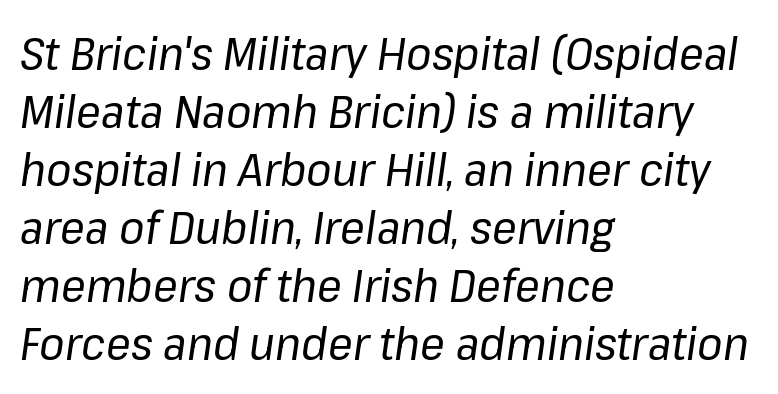
Q: Is the text bold? A: No.
Q: Is the text italic (slanted)? A: Yes, it leans right by about 8 degrees.
Q: Is the text underlined? A: No.
Q: How is the paragraph aligned? A: Left-aligned.
Q: Is the spacing between letters normal or unusually wide? A: Normal.
Q: Is the spacing between lines tight, normal or loose? A: Normal.
Q: Width (condensed, normal, or wide)? A: Normal.
Q: Stroke contrast? A: Low.
Q: x-height? A: Medium.
Q: Monospaced? A: No.
